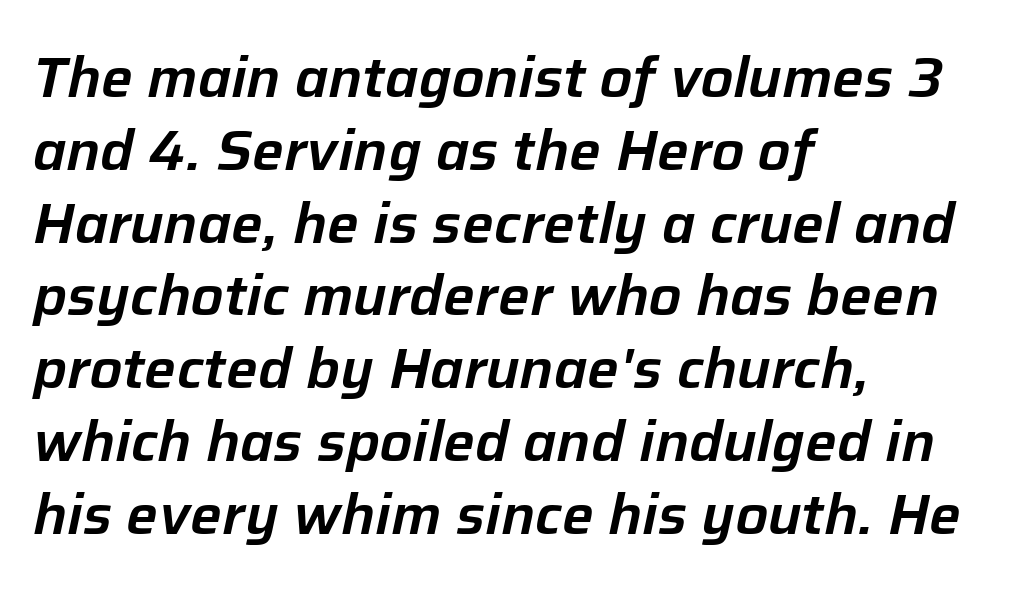
The image shows 56 px text type, italic (leaning right); set left-aligned, normal line spacing (1.3x), normal letter spacing, not underlined; low stroke contrast and a medium x-height.
